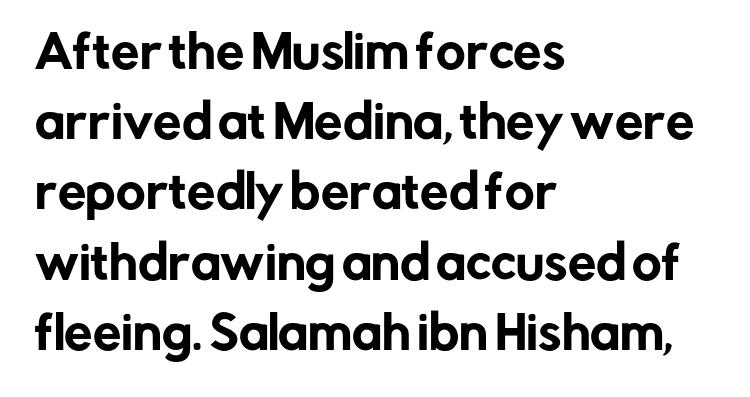
{"serif": "no", "italic": "no", "width": "normal", "stroke_contrast": "low", "x_height": "medium", "monospaced": "no", "underline": "no", "align": "left", "line_spacing": "normal", "line_spacing_ratio": 1.56, "letter_spacing": "normal", "letter_spacing_em": 0.0, "glyph_px": 45}
